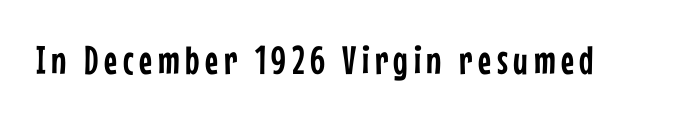
{"serif": "no", "italic": "no", "width": "condensed", "stroke_contrast": "low", "x_height": "medium", "monospaced": "no", "underline": "no", "glyph_px": 40}
